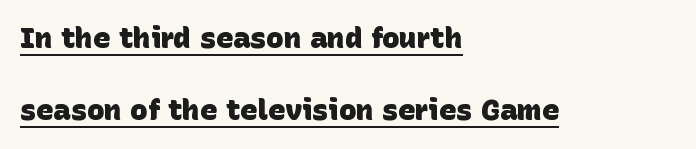
{"serif": "no", "bold": "yes", "weight": "heavy", "width": "normal", "stroke_contrast": "low", "x_height": "large", "monospaced": "no", "underline": "yes", "align": "left", "line_spacing": "loose", "line_spacing_ratio": 2.5, "letter_spacing": "normal", "letter_spacing_em": 0.0, "glyph_px": 29}
